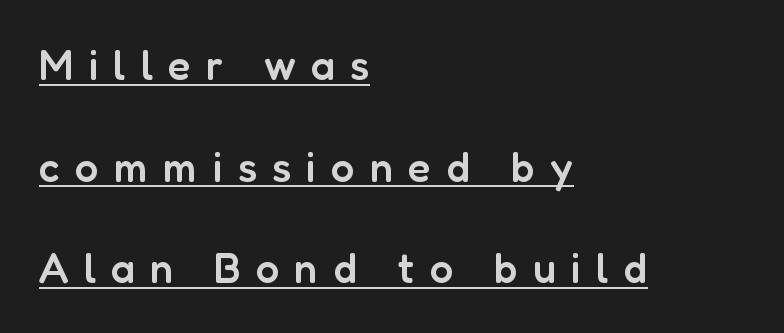
Q: Is the text bold? A: Semi-bold.
Q: Is the text italic (slanted)? A: No, it is upright.
Q: Is the typeface a serif or a sans-serif typeface? A: Sans-serif.
Q: Is the text underlined? A: Yes.
Q: How is the paragraph aligned? A: Left-aligned.
Q: Is the spacing between letters normal or unusually wide? A: Unusually wide.
Q: Is the spacing between lines tight, normal or loose? A: Loose.
Q: Width (condensed, normal, or wide)? A: Normal.
Q: Stroke contrast? A: Low.
Q: x-height? A: Medium.
Q: Monospaced? A: No.
